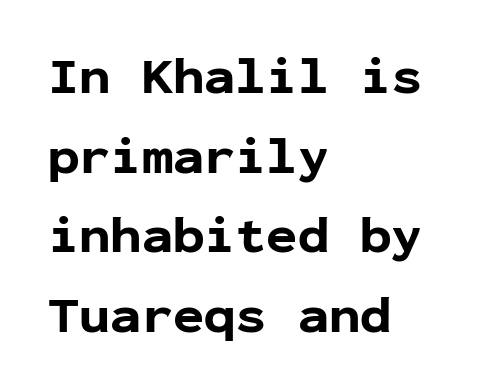
The image shows 52 px bold sans-serif type, upright, monospaced; set left-aligned, normal line spacing (1.53x), normal letter spacing, not underlined; low stroke contrast and a medium x-height.
